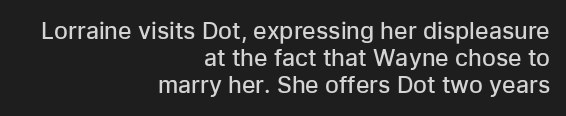
Q: Is the text bold? A: Semi-bold.
Q: Is the text italic (slanted)? A: No, it is upright.
Q: Is the text underlined? A: No.
Q: How is the paragraph aligned? A: Right-aligned.
Q: Is the spacing between letters normal or unusually wide? A: Normal.
